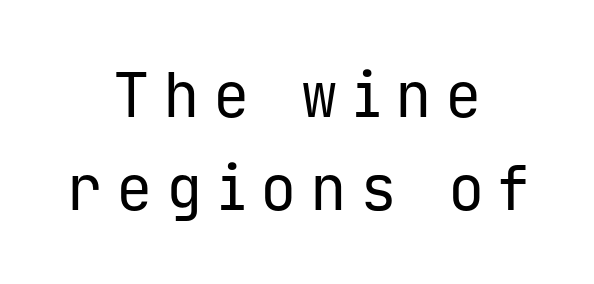
Does the lettering tilt? It doesn't — this is upright. Each new line begins a customary step beneath the previous one. Every character here occupies the same horizontal width, giving the sample a typewriter-like rhythm. Compared with a typical body face, this is equally light or lighter still. Where is the straight margin? There isn't one; the lines are centered. Stroke terminals: plain, sans-serif.
